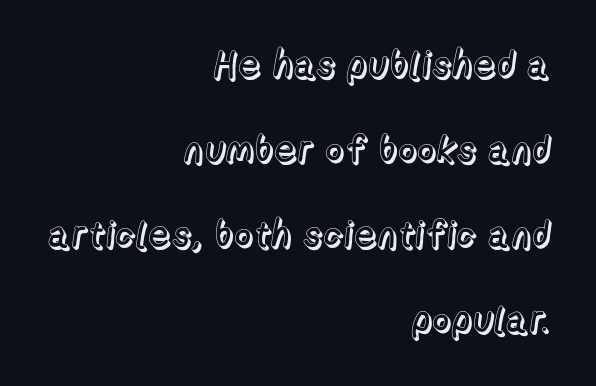
{"width": "normal", "x_height": "medium", "monospaced": "no", "underline": "no", "align": "right", "line_spacing": "loose", "line_spacing_ratio": 2.3, "letter_spacing": "normal", "letter_spacing_em": 0.0, "glyph_px": 37}
